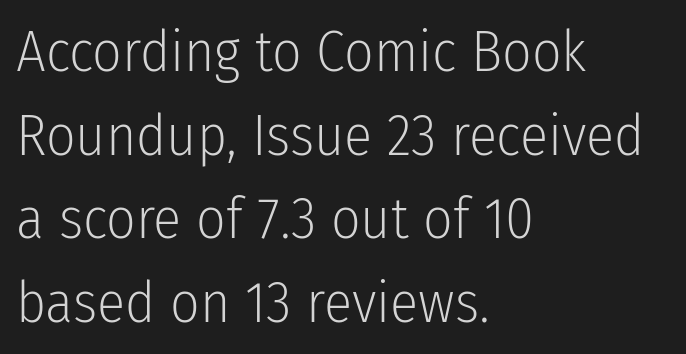
{"serif": "no", "italic": "no", "bold": "no", "weight": "light", "width": "condensed", "stroke_contrast": "low", "x_height": "medium", "monospaced": "no", "underline": "no", "align": "left", "line_spacing": "normal", "line_spacing_ratio": 1.44, "letter_spacing": "normal", "letter_spacing_em": 0.0, "glyph_px": 58}
